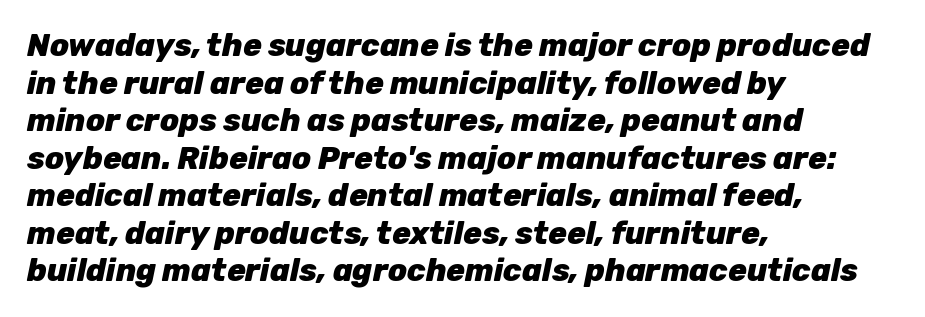
A typesetter would call this proportional, since set widths differ per character. Honestly, there is no underline to notice here at all. A typesetter would call this zero additional tracking. Strong, thick strokes mark this as bold type. Slant detected: the letters are inclined.
